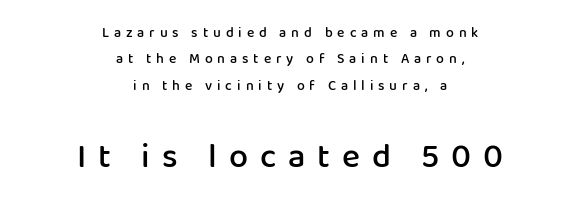
Small over large — that's the arrangement of the two blocks here. The compositor balanced each line on the midline. The horizontal fit of the characters is loose and conspicuously gappy. The font family rendered here belongs to the sans-serif group.
